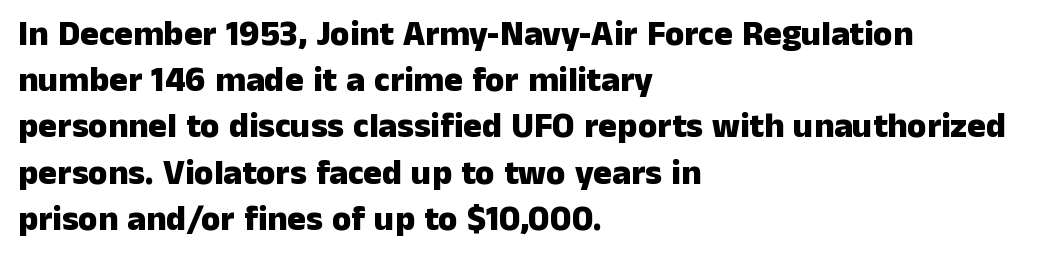
{"serif": "no", "italic": "no", "bold": "yes", "weight": "heavy", "width": "normal", "stroke_contrast": "low", "x_height": "medium", "monospaced": "no", "underline": "no", "align": "left", "line_spacing": "normal", "line_spacing_ratio": 1.32, "letter_spacing": "normal", "letter_spacing_em": 0.0, "glyph_px": 35}
